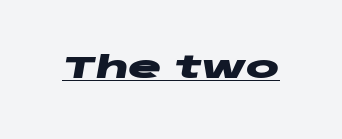
Summary of weight: heavy, a full bold. This sample carries an underscore along the baseline area. Varying glyph widths throughout — classic text-font behaviour. Short note: letters normally spaced. Posture: slanted.
